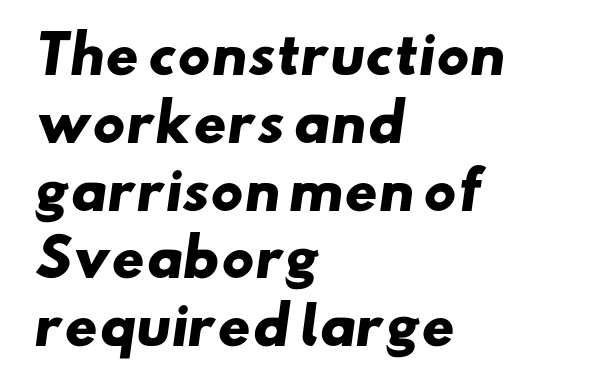
The image shows 51 px heavy, wide sans-serif type; set left-aligned, normal line spacing (1.33x), normal letter spacing, not underlined; low stroke contrast and a small x-height.
